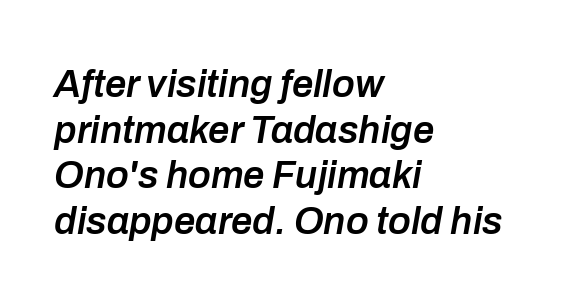
Character widths vary here, with narrow letters taking less room than wide ones. The rag falls on the right side of this text block. Does the lettering tilt? It does — this is italic. Compared with typical body copy, the letter spacing here is the same. The strip under each line holds only bare page.
